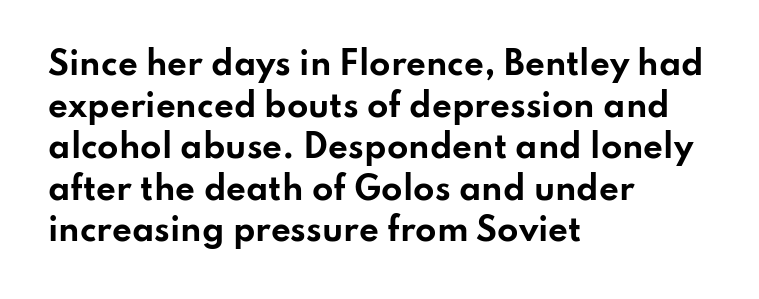
The image shows 31 px bold, wide sans-serif type, upright; set left-aligned, normal line spacing (1.34x), normal letter spacing, not underlined; low stroke contrast and a small x-height.
